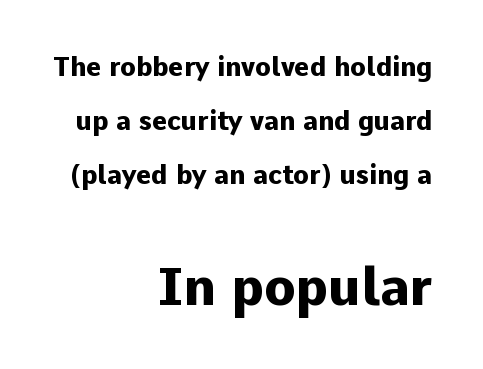
Clear beneath every line of the passage. The rendering uses natural spacing where letterforms have individual widths. The typesetting leans heavy: a genuine bold. Typeset ragged left — the right edge is the straight one. Nope, not italic — everything's standing straight.
